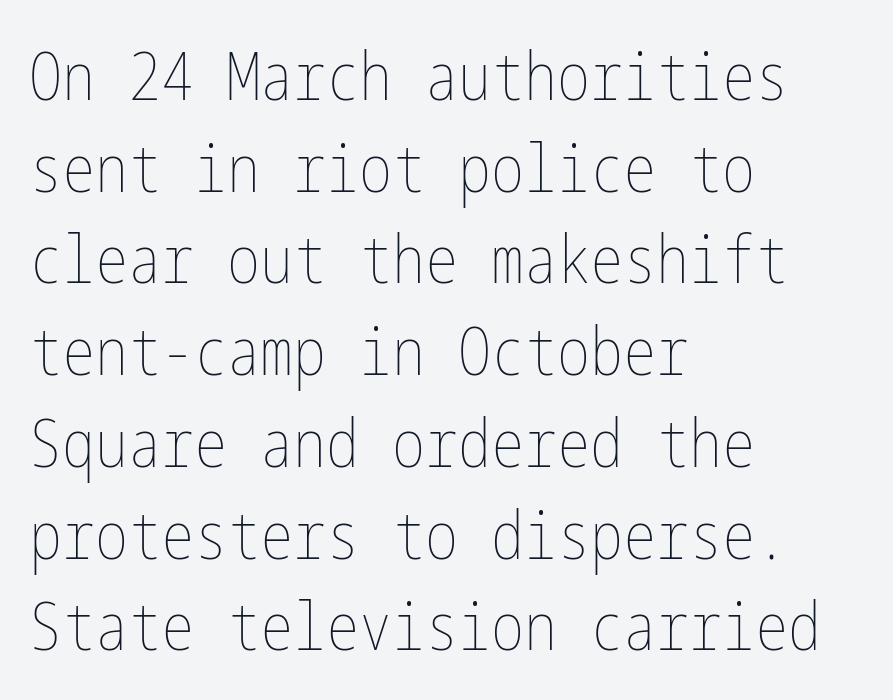
The rag falls on the right side of this text block. The strokes are not fattened; the text isn't bold. Does the lettering tilt? It doesn't — this is upright. The string is rendered with underlining switched off. No extra tracking has been applied to these lines. The leading is moderate, giving the passage an even texture.
